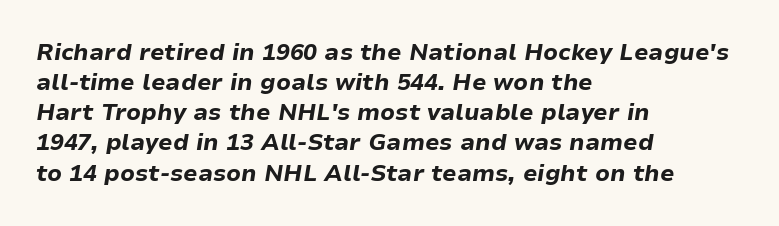
The image shows 23 px bold type, italic (leaning right); set left-aligned, normal line spacing (1.31x), normal letter spacing, not underlined.
